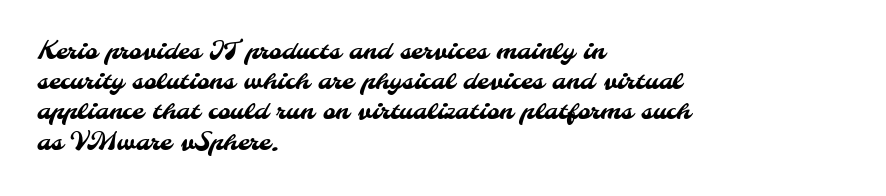
{"underline": "no", "align": "left", "line_spacing": "normal", "line_spacing_ratio": 1.26, "letter_spacing": "normal", "letter_spacing_em": 0.0, "glyph_px": 24}
